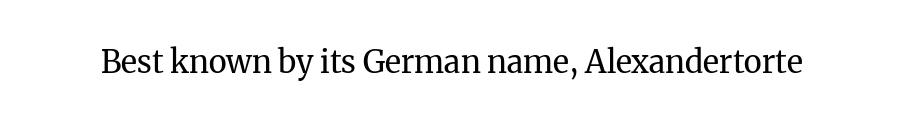
Q: Is the text bold? A: No.
Q: Is the text italic (slanted)? A: No, it is upright.
Q: Is the typeface a serif or a sans-serif typeface? A: Serif.
Q: Is the text underlined? A: No.
Q: Is the spacing between letters normal or unusually wide? A: Normal.
Q: Width (condensed, normal, or wide)? A: Normal.
Q: Stroke contrast? A: Medium.
Q: x-height? A: Medium.
Q: Monospaced? A: No.
